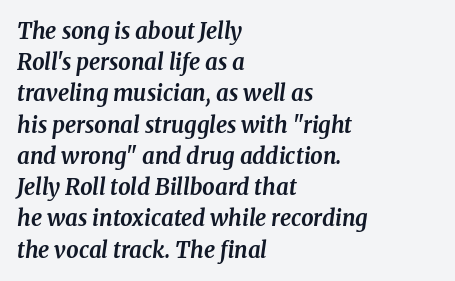
{"italic": "yes", "lean": "right", "slant_degrees": 8, "bold": "yes", "underline": "no", "align": "left", "line_spacing": "normal", "line_spacing_ratio": 1.42, "letter_spacing": "normal", "letter_spacing_em": 0.0, "glyph_px": 22}
